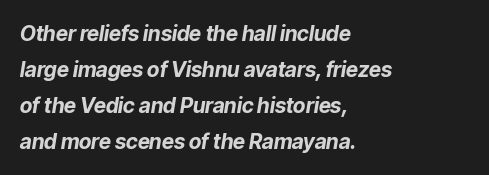
Q: Is the text bold? A: Yes.
Q: Is the text italic (slanted)? A: Yes, it leans right by about 9 degrees.
Q: Is the text underlined? A: No.
Q: How is the paragraph aligned? A: Left-aligned.
Q: Is the spacing between letters normal or unusually wide? A: Normal.
